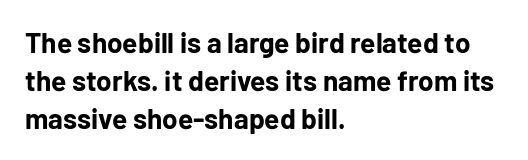
The image shows 28 px bold sans-serif type, upright; set left-aligned, normal line spacing (1.35x), normal letter spacing, not underlined; low stroke contrast and a medium x-height.
